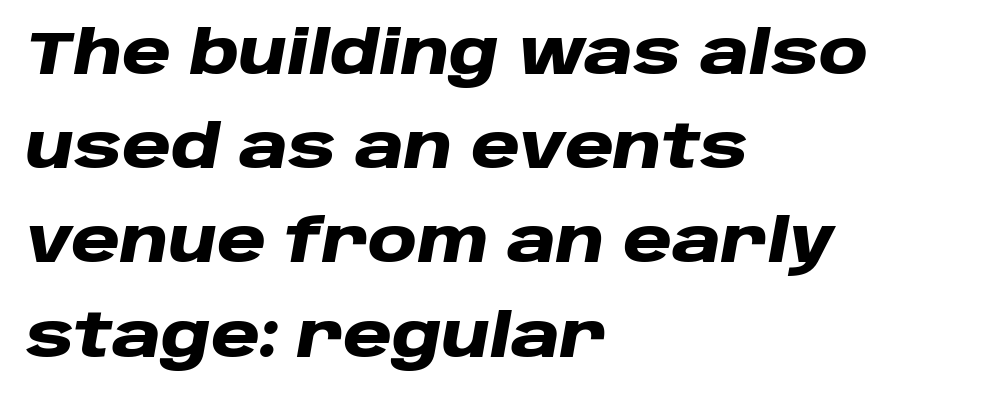
{"italic": "yes", "lean": "right", "slant_degrees": 10, "bold": "yes", "weight": "heavy", "width": "wide", "stroke_contrast": "low", "x_height": "large", "monospaced": "no", "underline": "no", "align": "left", "line_spacing": "normal", "line_spacing_ratio": 1.57, "letter_spacing": "normal", "letter_spacing_em": 0.0, "glyph_px": 60}
